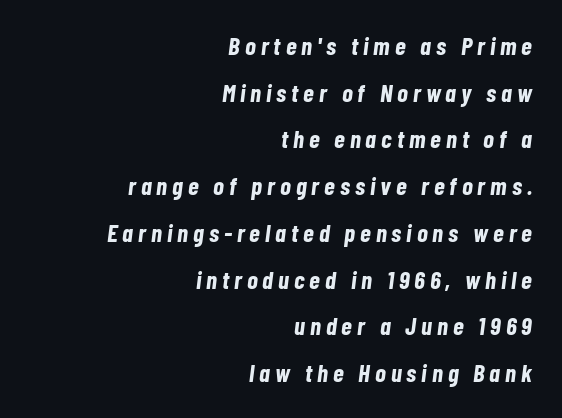
Typesetter's note: full bold, strokes at maximum text heaviness. The space directly below the letters is spotless. Reading down the block, your eye finds every line finishing at a fixed right position. What stands out about the letter spacing? Its width — letters are far apart. Italic? Definitely — the glyphs are oblique.
